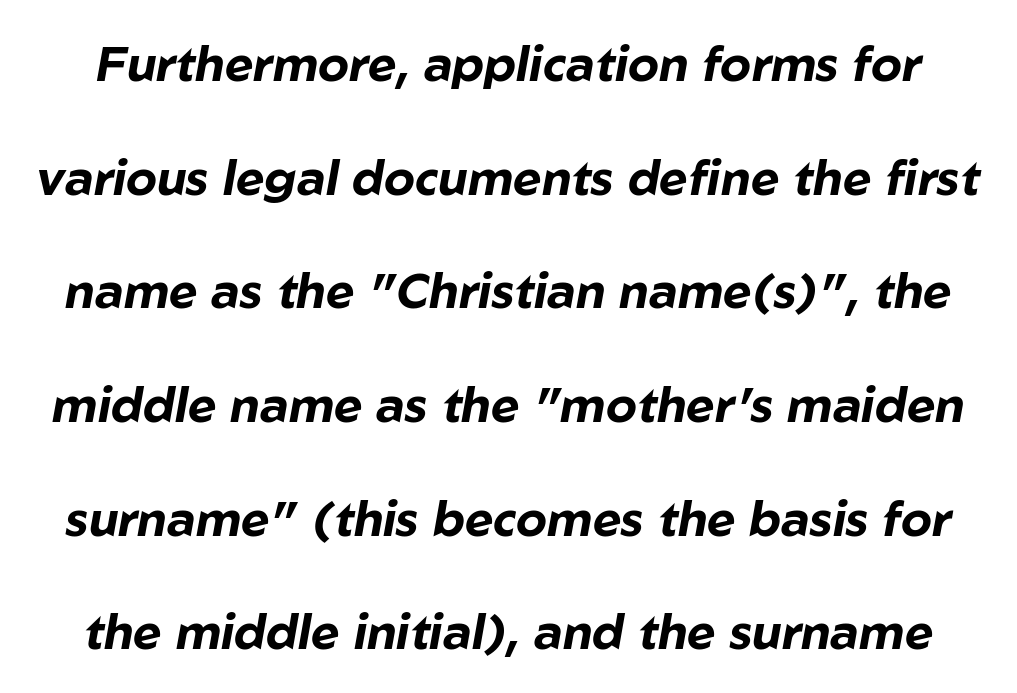
These words are printed bold, with thick strokes throughout. Does the leading feel generous? Absolutely, it's lavish. Think of a printed novel: that variable character pitch is what you see here. Characters follow at the spacing the type designer built in. Emphasis-style slanted type is in use. Unmarked baselines from the first word to the last.
